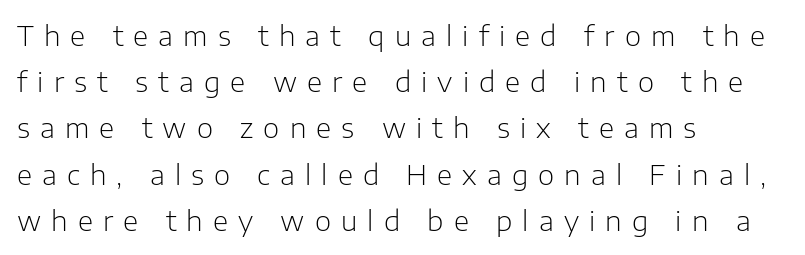
What stands out about the letter spacing? Its width — letters are far apart. Interline gaps are of average width in this sample. Spacing verdict: proportional, widths tailored to each character. Typographically, this falls in the sans-serif category. Does the lettering tilt? It doesn't — this is upright.
